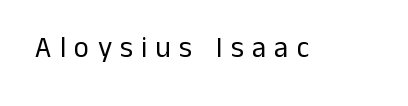
The image shows 29 px regular-weight sans-serif type, upright; set unusually wide letter spacing (+0.28 em), not underlined; low stroke contrast and a medium x-height.
